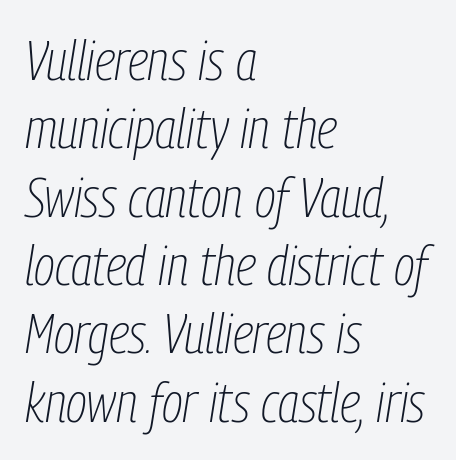
Q: Is the text bold? A: No.
Q: Is the text italic (slanted)? A: Yes, it leans right by about 9 degrees.
Q: Is the text underlined? A: No.
Q: How is the paragraph aligned? A: Left-aligned.
Q: Is the spacing between letters normal or unusually wide? A: Normal.
Q: Width (condensed, normal, or wide)? A: Condensed.
Q: Stroke contrast? A: Low.
Q: x-height? A: Medium.
Q: Monospaced? A: No.
